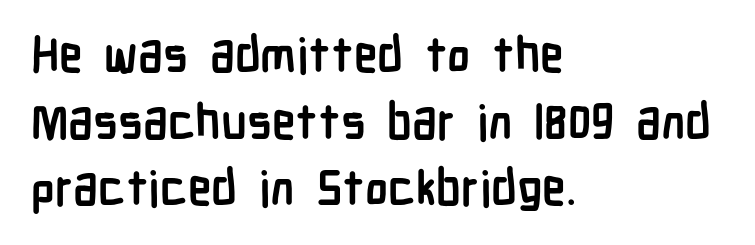
Q: Is the text bold? A: Yes.
Q: Is the text italic (slanted)? A: No, it is upright.
Q: Is the typeface a serif or a sans-serif typeface? A: Sans-serif.
Q: Is the text underlined? A: No.
Q: How is the paragraph aligned? A: Left-aligned.
Q: Is the spacing between letters normal or unusually wide? A: Normal.
Q: Is the spacing between lines tight, normal or loose? A: Normal.
Q: Width (condensed, normal, or wide)? A: Condensed.
Q: Stroke contrast? A: Low.
Q: x-height? A: Medium.
Q: Monospaced? A: No.
